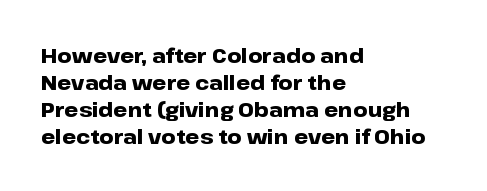
{"italic": "no", "bold": "yes", "underline": "no", "align": "left", "line_spacing": "normal", "line_spacing_ratio": 1.35, "letter_spacing": "normal", "letter_spacing_em": 0.0, "glyph_px": 20}
